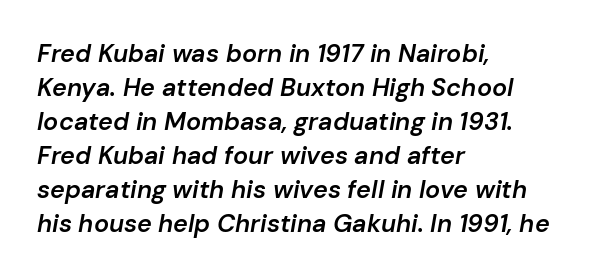
{"italic": "yes", "lean": "right", "slant_degrees": 10, "bold": "semi", "underline": "no", "align": "left", "line_spacing": "normal", "line_spacing_ratio": 1.36, "letter_spacing": "normal", "letter_spacing_em": 0.0, "glyph_px": 25}
